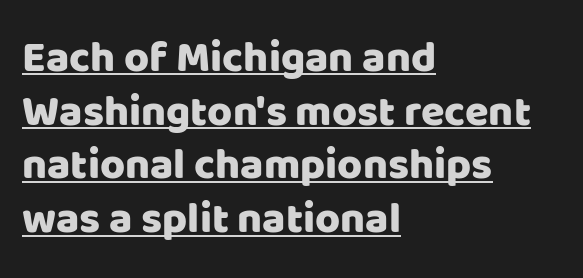
Quick note: not italic, upright. Character widths vary here, with narrow letters taking less room than wide ones. Does the copy run flush right? No — it runs flush left. Words appear dense and cohesive because spacing is normal. Students, observe the line beneath the letters — that is underlining.
